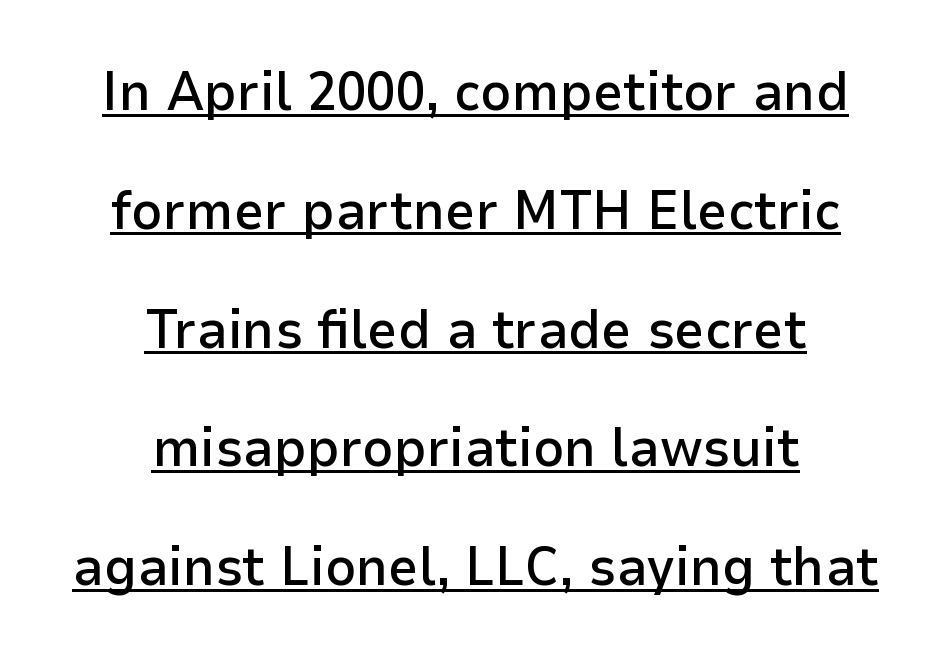
Its strokes are somewhat broadened, the hallmark of semibold type. Proportional: the letters do not fall into vertical columns. Are there feet on the stems? There aren't — it's a sans. Caption: lettering with a line underneath. The font's upright variant was chosen for this text.
